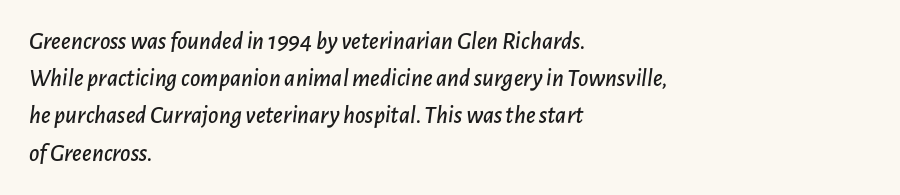
{"italic": "yes", "lean": "right", "slant_degrees": 7, "underline": "no", "align": "left", "line_spacing": "normal", "line_spacing_ratio": 1.49, "letter_spacing": "normal", "letter_spacing_em": 0.0, "glyph_px": 25}
